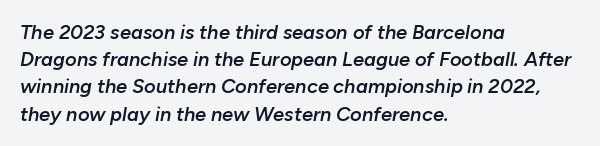
The image shows 20 px text type, italic (leaning right); set left-aligned, normal line spacing (1.36x), normal letter spacing, not underlined.
